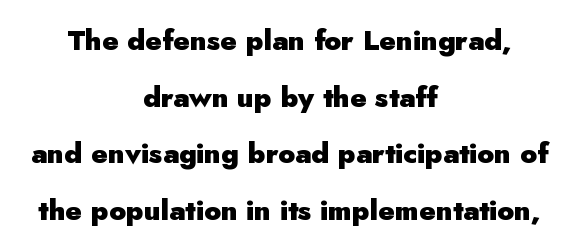
{"serif": "no", "italic": "no", "bold": "yes", "weight": "heavy", "width": "normal", "stroke_contrast": "low", "x_height": "small", "monospaced": "no", "underline": "no", "align": "center", "line_spacing": "loose", "line_spacing_ratio": 2.02, "letter_spacing": "normal", "letter_spacing_em": 0.0, "glyph_px": 28}
